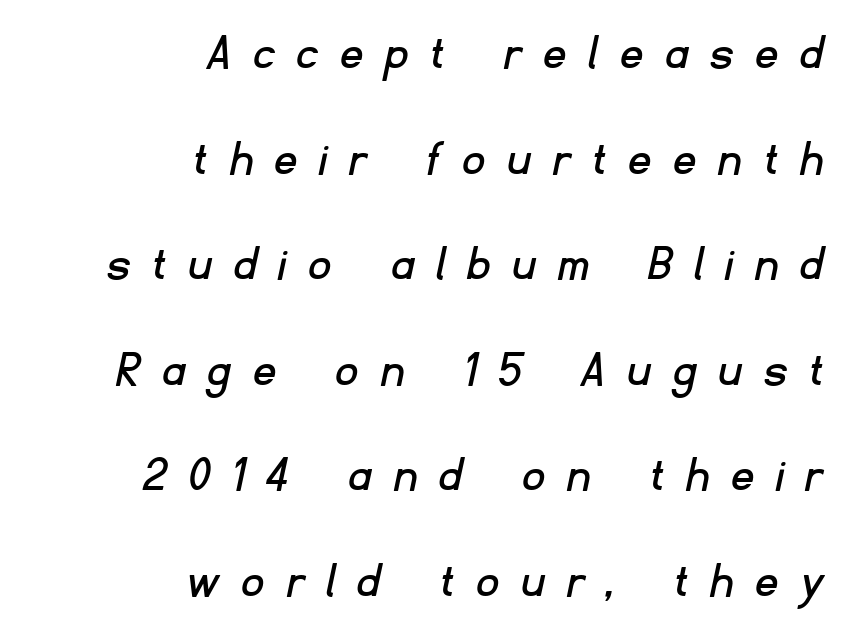
The image shows 52 px sans-serif type; set right-aligned, loose line spacing (2.03x), unusually wide letter spacing (+0.46 em), not underlined; low stroke contrast and a small x-height.
